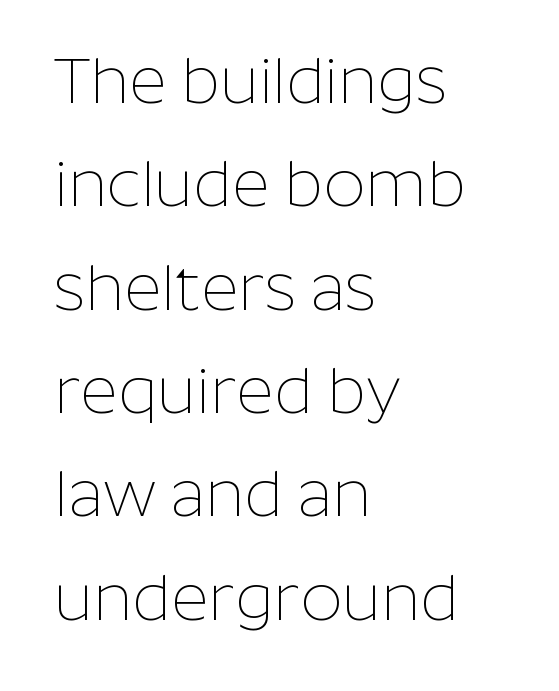
The image shows 65 px thin sans-serif type, upright; set left-aligned, normal line spacing (1.59x), normal letter spacing, not underlined; low stroke contrast and a medium x-height.
